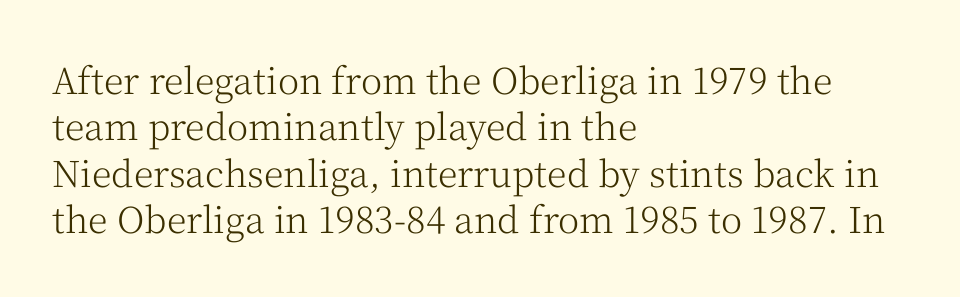
{"serif": "yes", "italic": "no", "bold": "no", "weight": "light", "width": "normal", "stroke_contrast": "medium", "x_height": "medium", "monospaced": "no", "underline": "no", "align": "left", "line_spacing": "normal", "line_spacing_ratio": 1.29, "letter_spacing": "normal", "letter_spacing_em": 0.0, "glyph_px": 36}
